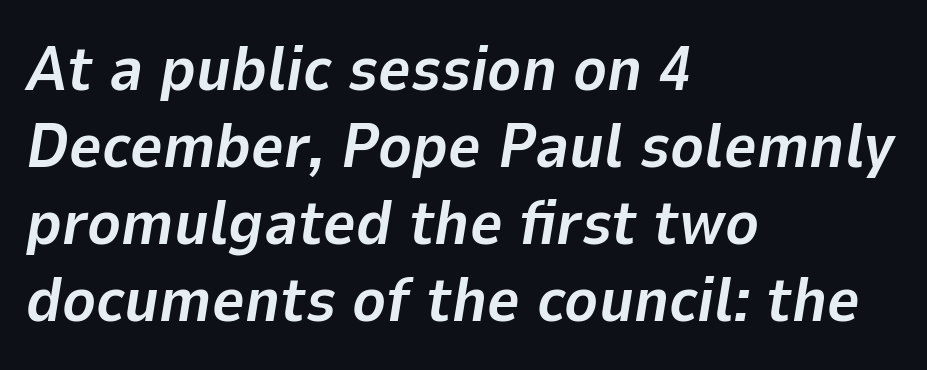
Varying glyph widths throughout — classic text-font behaviour. In CSS terms this would be text-align: left. Every letter is thick-stroked: bold, no question. Characters follow at the spacing the type designer built in. The passage shown leans; its letterforms are oblique.
